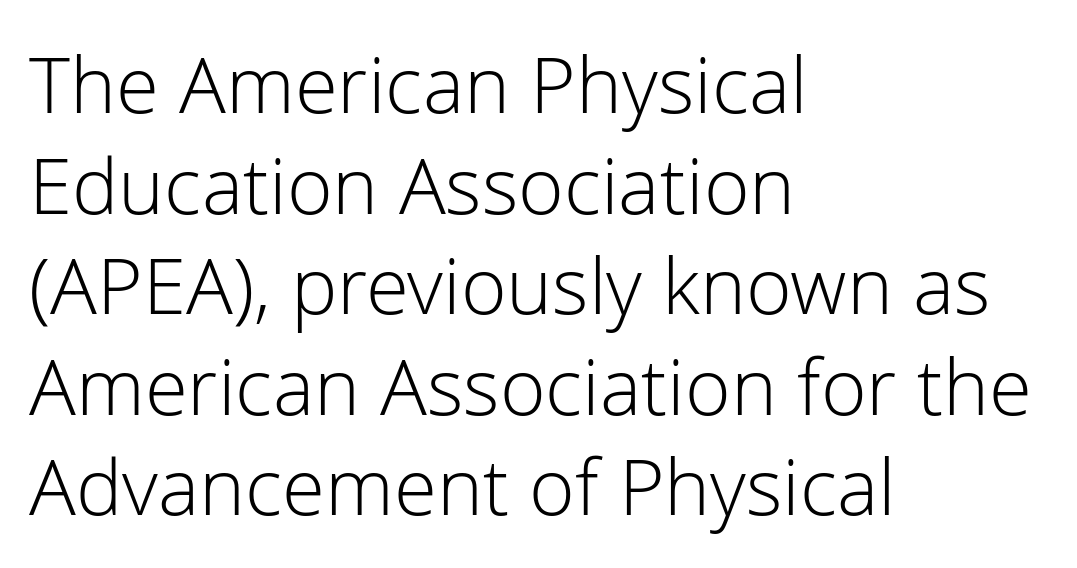
Q: Is the text bold? A: No.
Q: Is the text italic (slanted)? A: No, it is upright.
Q: Is the typeface a serif or a sans-serif typeface? A: Sans-serif.
Q: Is the text underlined? A: No.
Q: How is the paragraph aligned? A: Left-aligned.
Q: Is the spacing between letters normal or unusually wide? A: Normal.
Q: Is the spacing between lines tight, normal or loose? A: Normal.
Q: Width (condensed, normal, or wide)? A: Normal.
Q: Stroke contrast? A: Low.
Q: x-height? A: Medium.
Q: Monospaced? A: No.
